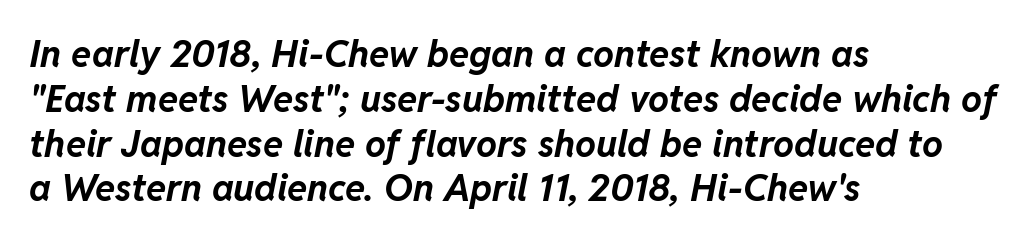
The image shows 37 px bold type, italic (leaning right); set left-aligned, line spacing 1.21x, normal letter spacing, not underlined; low stroke contrast and a medium x-height.
